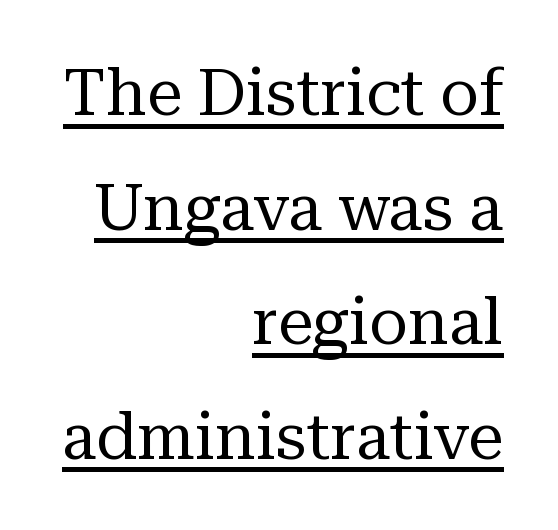
Examine the stroke ends and you'll spot serifs. Weight: regular or lighter. Quick note: not italic, upright. Leftover space on each line is placed entirely before the opening word. The passage shown is typed in a proportional face where columns would drift.
